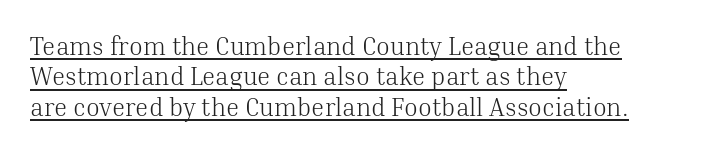
{"italic": "no", "bold": "no", "underline": "yes", "align": "left", "line_spacing_ratio": 1.22, "letter_spacing": "normal", "letter_spacing_em": 0.0, "glyph_px": 25}
